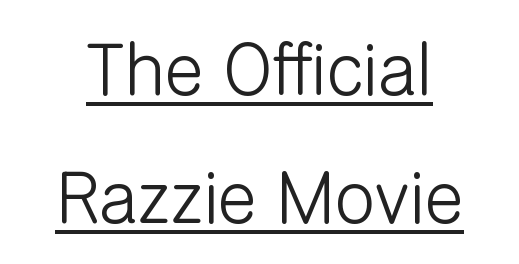
{"serif": "no", "italic": "no", "bold": "no", "weight": "light", "width": "normal", "stroke_contrast": "low", "x_height": "medium", "monospaced": "no", "underline": "yes", "align": "center", "line_spacing_ratio": 1.75, "letter_spacing": "normal", "letter_spacing_em": 0.0, "glyph_px": 73}
